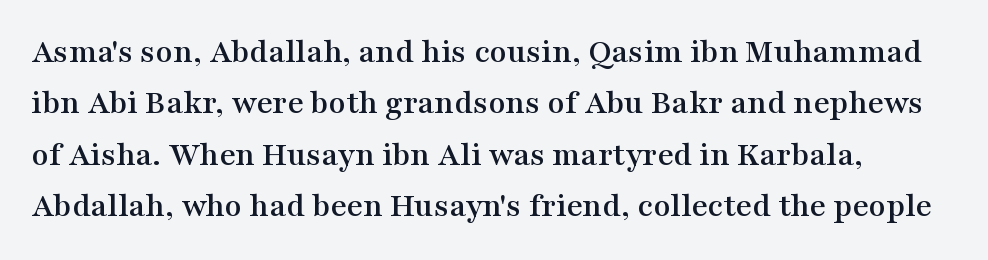
{"serif": "yes", "italic": "no", "width": "wide", "stroke_contrast": "medium", "x_height": "medium", "monospaced": "no", "underline": "no", "align": "left", "line_spacing": "normal", "line_spacing_ratio": 1.47, "letter_spacing": "normal", "letter_spacing_em": 0.0, "glyph_px": 35}
